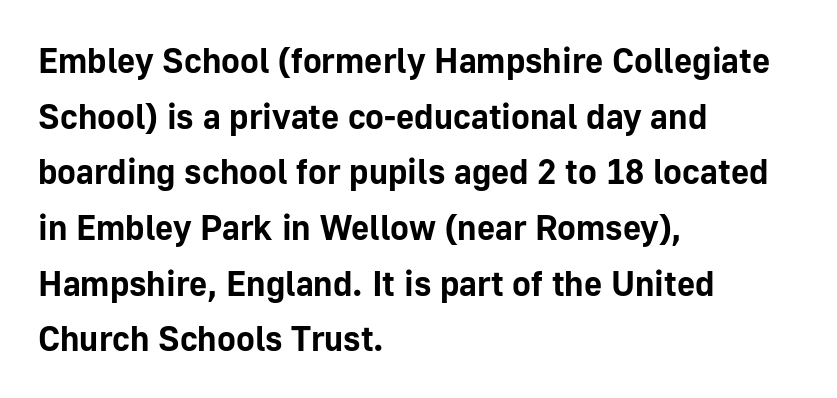
{"serif": "no", "italic": "no", "bold": "yes", "weight": "bold", "width": "normal", "stroke_contrast": "low", "x_height": "medium", "monospaced": "no", "underline": "no", "align": "left", "line_spacing": "normal", "line_spacing_ratio": 1.59, "letter_spacing": "normal", "letter_spacing_em": 0.0, "glyph_px": 35}
